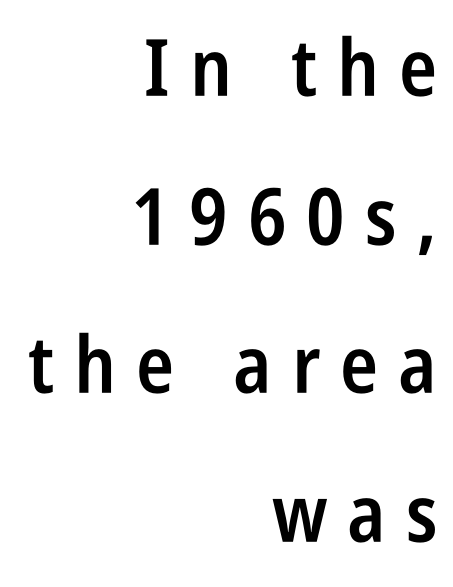
The image shows 79 px semibold, condensed sans-serif type, upright; set right-aligned, line spacing 1.88x, unusually wide letter spacing (+0.25 em), not underlined; low stroke contrast and a large x-height.
